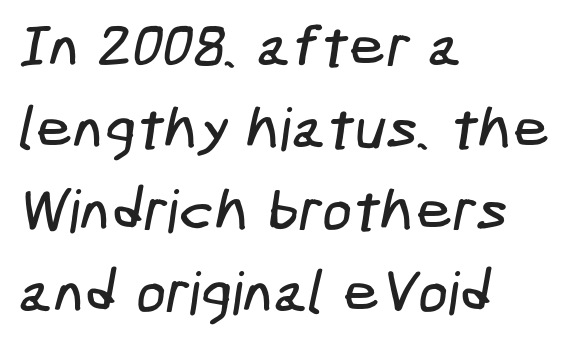
The image shows 59 px condensed sans-serif type; set left-aligned, normal line spacing (1.39x), normal letter spacing, not underlined; low stroke contrast and a medium x-height.
